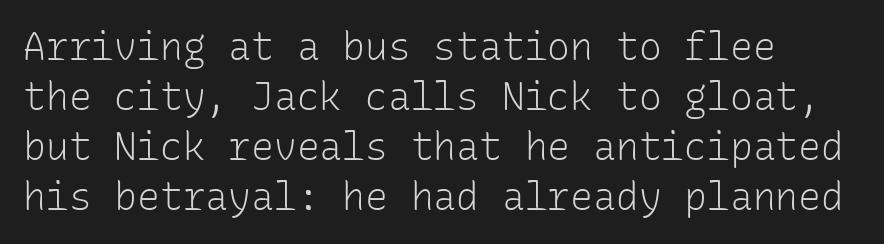
The image shows 38 px light sans-serif type, upright, monospaced; set left-aligned, normal line spacing (1.32x), normal letter spacing, not underlined; low stroke contrast and a medium x-height.
